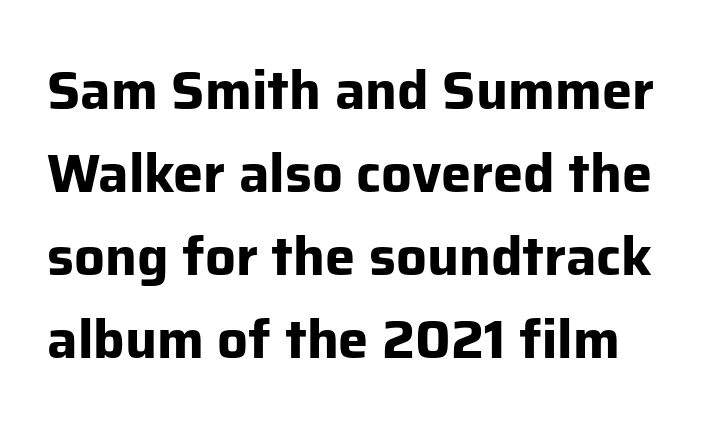
The image shows 54 px bold sans-serif type, upright; set normal line spacing (1.54x), normal letter spacing, not underlined; low stroke contrast and a medium x-height.
